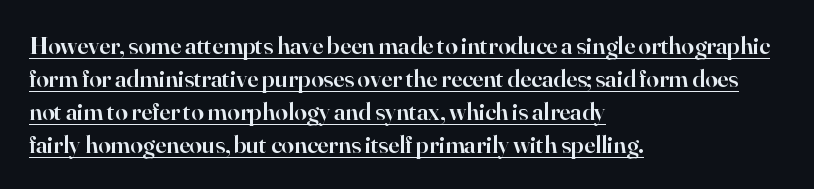
The image shows 25 px text type, upright; set left-aligned, normal line spacing (1.32x), normal letter spacing, underlined.
